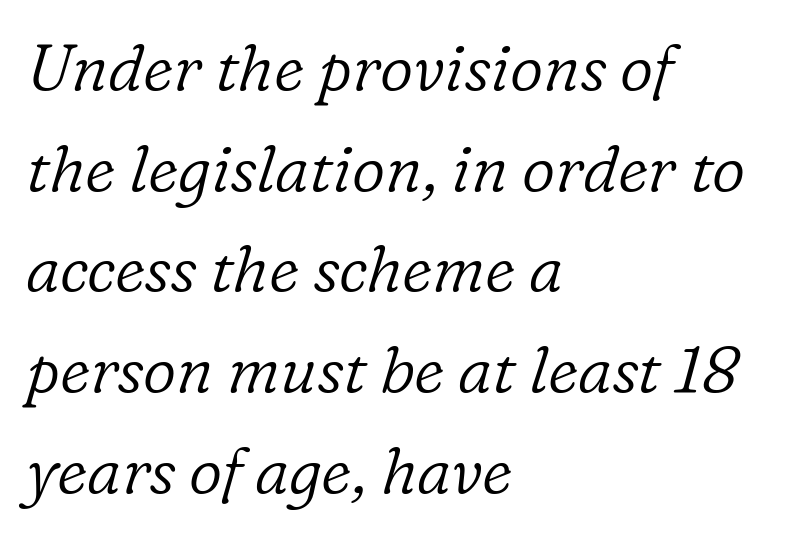
The image shows 65 px light serif type, italic (leaning right); set left-aligned, normal line spacing (1.55x), normal letter spacing, not underlined; low stroke contrast and a medium x-height.
